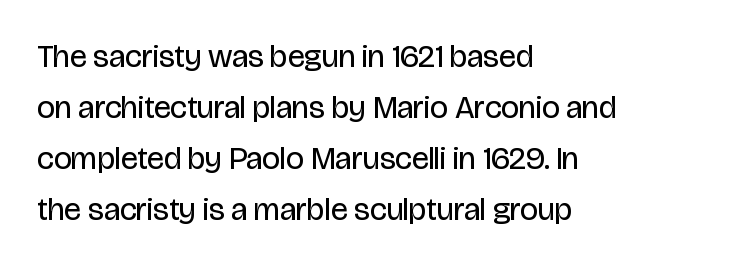
{"serif": "no", "italic": "no", "bold": "no", "weight": "regular", "width": "condensed", "stroke_contrast": "low", "x_height": "large", "monospaced": "no", "underline": "no", "align": "left", "line_spacing": "normal", "line_spacing_ratio": 1.59, "letter_spacing": "normal", "letter_spacing_em": 0.0, "glyph_px": 32}
